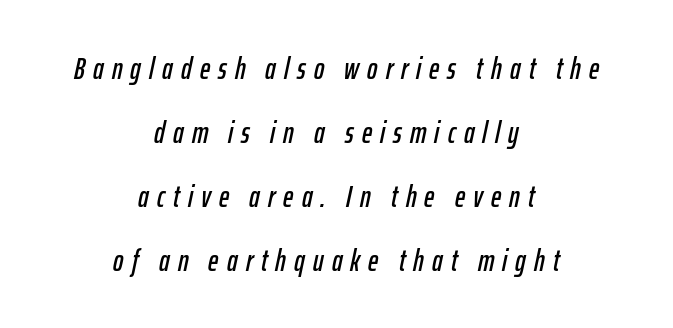
The image shows 31 px condensed type, italic (leaning right); set centered, loose line spacing (2.06x), unusually wide letter spacing (+0.26 em), not underlined; low stroke contrast and a medium x-height.
